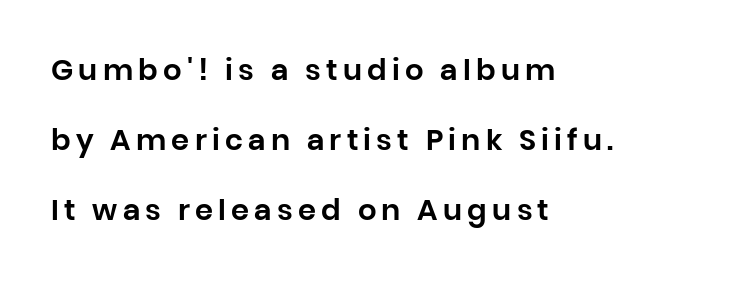
Think of a printed novel: that variable character pitch is what you see here. Every stem runs plumb, perpendicular to the baseline. Does the type have serifs? No, each stem ends abruptly. Line spacing here is loose. Words float on clear page, feet unadorned.
